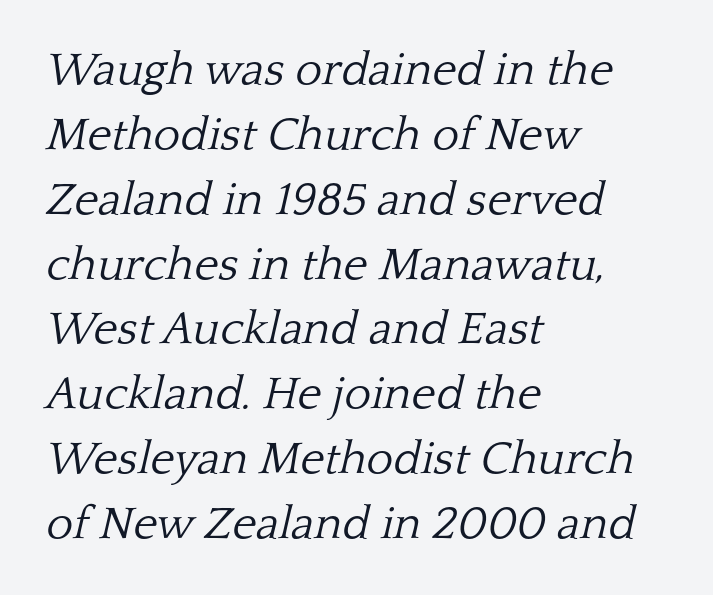
{"serif": "yes", "italic": "yes", "lean": "right", "slant_degrees": 13, "bold": "no", "weight": "light", "width": "normal", "stroke_contrast": "low", "x_height": "medium", "monospaced": "no", "underline": "no", "align": "left", "line_spacing": "normal", "line_spacing_ratio": 1.41, "letter_spacing": "normal", "letter_spacing_em": 0.0, "glyph_px": 46}
